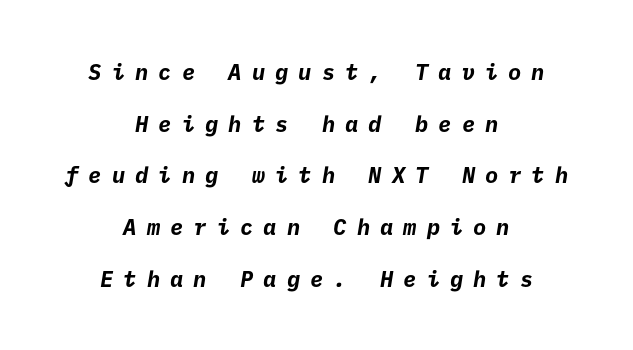
The passage shown is not underscored anywhere. The horizontal fit of the characters is loose and conspicuously gappy. Does the copy run flush right? No — it is centered line by line. Each new line begins a long way beneath the previous one.
